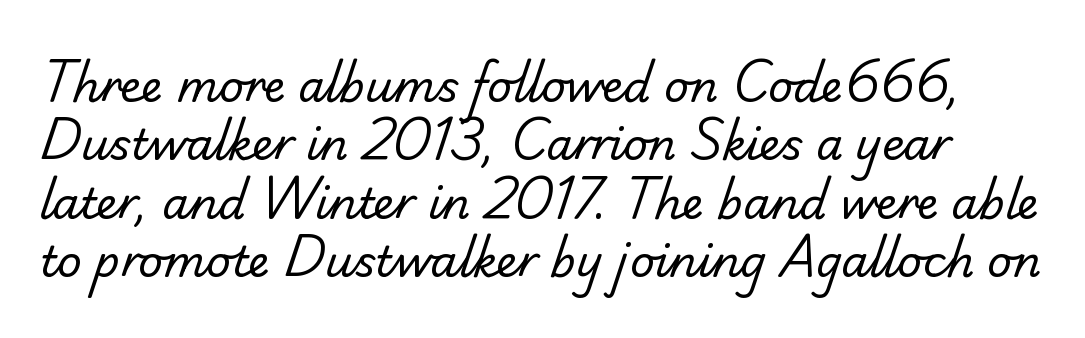
Does the leading feel generous? No, just average. Here the glyphs are tracked normally, forming tight word shapes. Quick note: underline off. Spacing verdict: proportional, widths tailored to each character. The typeface has the unassuming heft of standard copy or less.
